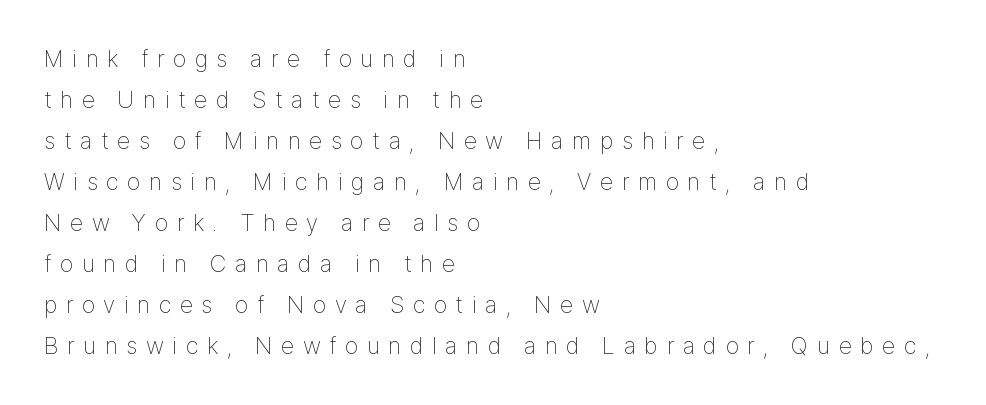
The image shows 24 px text type, upright; set left-aligned, line spacing 1.71x, unusually wide letter spacing (+0.36 em), not underlined.
